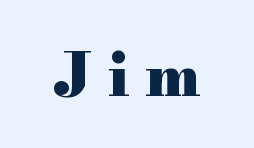
Heft: maximum for text — a bold. Tracking here is generous; glyphs stand well apart from one another. If you drew a line through each stem, it would be perfectly vertical. Nobody drew a line under any word here.
